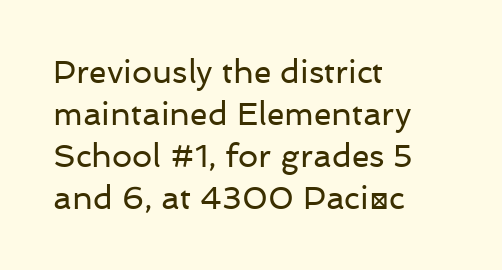
Q: Is the text bold? A: No.
Q: Is the text italic (slanted)? A: No, it is upright.
Q: Is the typeface a serif or a sans-serif typeface? A: Sans-serif.
Q: Is the text underlined? A: No.
Q: How is the paragraph aligned? A: Left-aligned.
Q: Is the spacing between letters normal or unusually wide? A: Normal.
Q: Is the spacing between lines tight, normal or loose? A: Normal.
Q: Width (condensed, normal, or wide)? A: Normal.
Q: Stroke contrast? A: Low.
Q: x-height? A: Medium.
Q: Monospaced? A: No.
